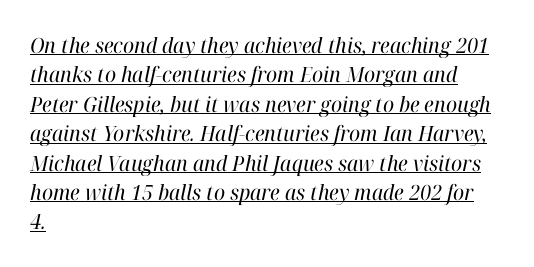
{"italic": "yes", "lean": "right", "slant_degrees": 12, "bold": "no", "underline": "yes", "align": "left", "line_spacing": "normal", "line_spacing_ratio": 1.4, "letter_spacing": "normal", "letter_spacing_em": 0.0, "glyph_px": 21}
